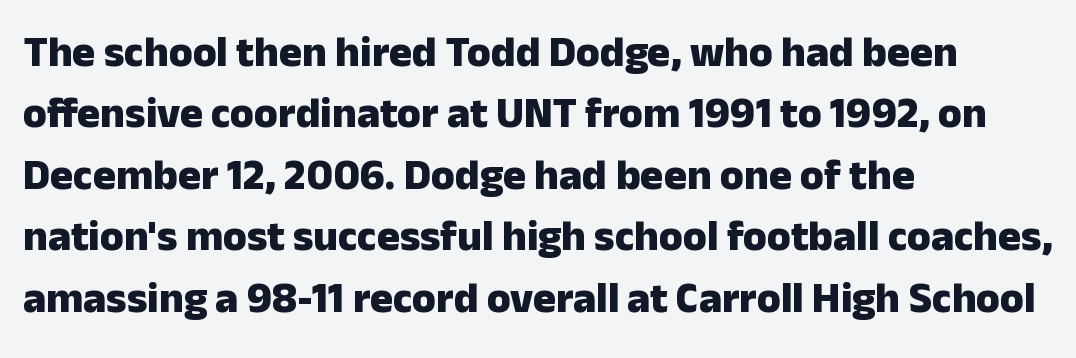
Q: Is the text bold? A: Yes.
Q: Is the text italic (slanted)? A: No, it is upright.
Q: Is the typeface a serif or a sans-serif typeface? A: Sans-serif.
Q: Is the text underlined? A: No.
Q: How is the paragraph aligned? A: Left-aligned.
Q: Is the spacing between letters normal or unusually wide? A: Normal.
Q: Is the spacing between lines tight, normal or loose? A: Normal.
Q: Width (condensed, normal, or wide)? A: Normal.
Q: Stroke contrast? A: Low.
Q: x-height? A: Medium.
Q: Monospaced? A: No.
